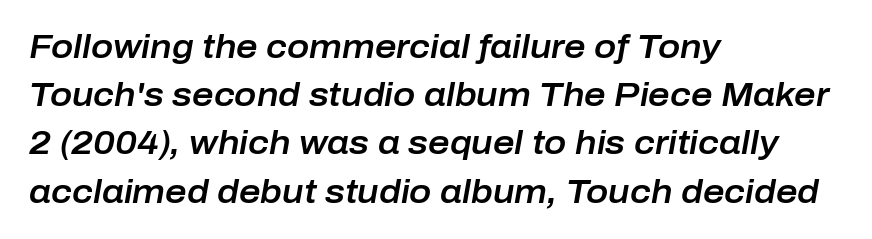
Q: Is the text italic (slanted)? A: Yes, it leans right by about 10 degrees.
Q: Is the text underlined? A: No.
Q: How is the paragraph aligned? A: Left-aligned.
Q: Is the spacing between letters normal or unusually wide? A: Normal.
Q: Is the spacing between lines tight, normal or loose? A: Normal.
Q: Width (condensed, normal, or wide)? A: Normal.
Q: Stroke contrast? A: Low.
Q: x-height? A: Medium.
Q: Monospaced? A: No.
